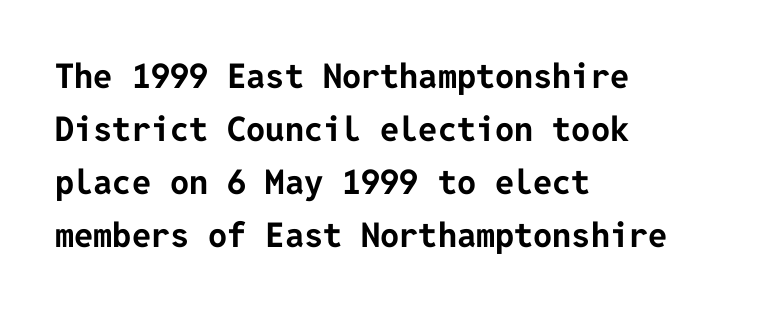
Rule under the text: the space is simply empty. Each new line begins a customary step beneath the previous one. Stroke thickness is high; the sample reads as a true bold. Every character sits straight up, as roman type does.
